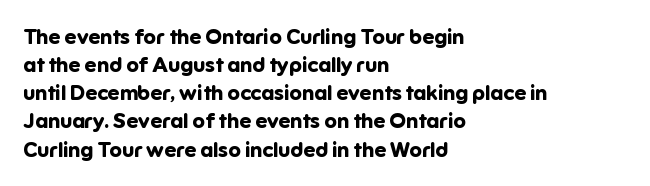
The image shows 21 px bold type, upright; set left-aligned, normal line spacing (1.34x), normal letter spacing, not underlined.
